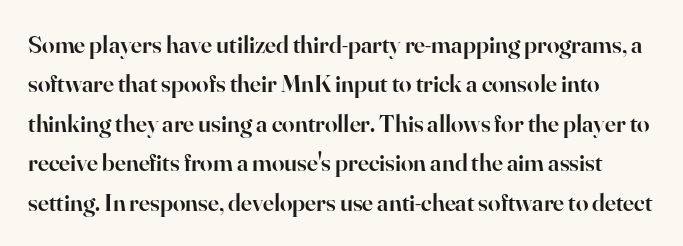
Q: Is the text bold? A: Semi-bold.
Q: Is the text italic (slanted)? A: No, it is upright.
Q: Is the text underlined? A: No.
Q: Is the spacing between letters normal or unusually wide? A: Normal.
Q: Is the spacing between lines tight, normal or loose? A: Normal.
